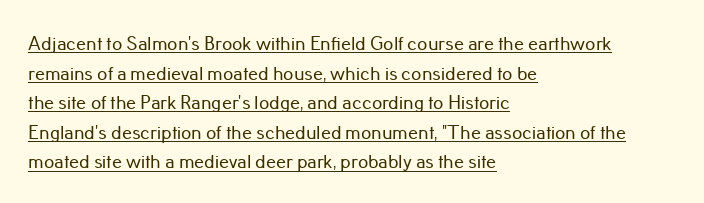
The passage shown stacks its lines at a standard gap. Nobody touched the tracking dial on this one. These characters rest on top of a visible drawn line. Italic? Not at all — the glyphs are vertical. In CSS terms this would be text-align: left.
